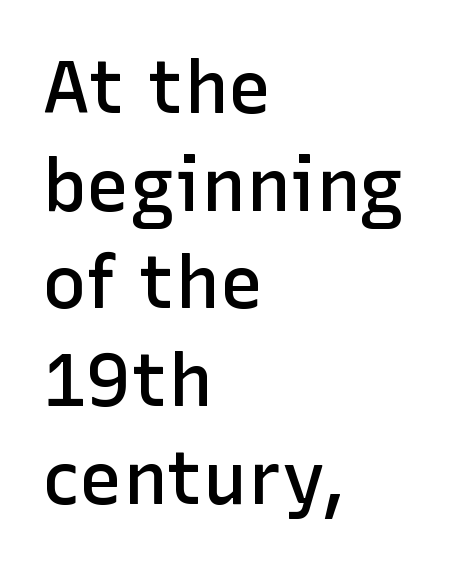
Q: Is the text bold? A: Semi-bold.
Q: Is the text italic (slanted)? A: No, it is upright.
Q: Is the typeface a serif or a sans-serif typeface? A: Sans-serif.
Q: Is the text underlined? A: No.
Q: How is the paragraph aligned? A: Left-aligned.
Q: Is the spacing between letters normal or unusually wide? A: Normal.
Q: Is the spacing between lines tight, normal or loose? A: Normal.
Q: Width (condensed, normal, or wide)? A: Normal.
Q: Stroke contrast? A: Low.
Q: x-height? A: Medium.
Q: Monospaced? A: No.
